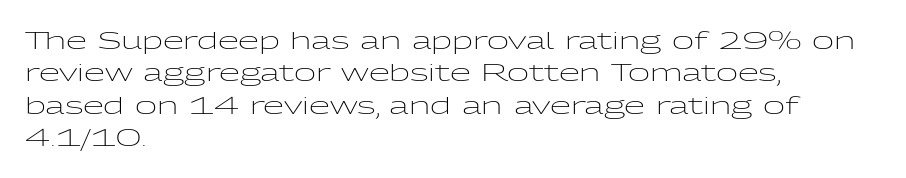
The typesetter chose a ragged-right arrangement here. In terms of letterspacing, this is plain default setting. Descenders hang freely into open space. A typesetter would call this leading conventional body-copy spacing. Stems and bowls with no extra thickness — not bold.
